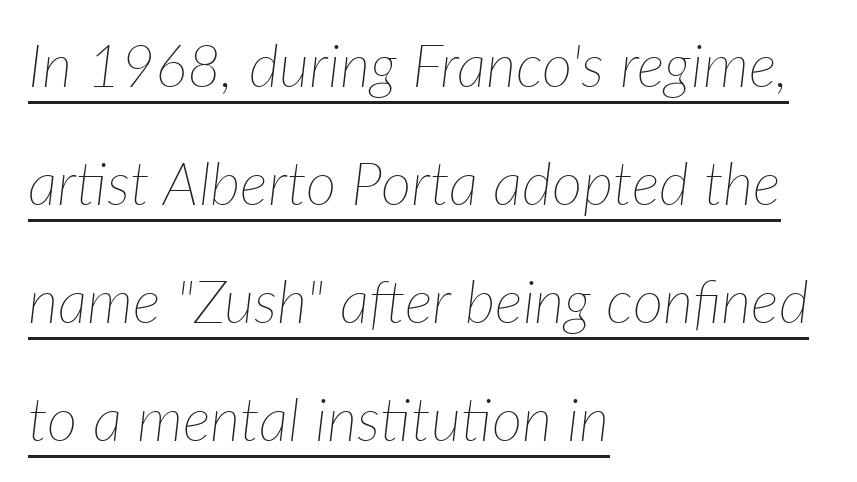
The image shows 59 px thin type, italic (leaning right); set left-aligned, loose line spacing (2.0x), normal letter spacing, underlined; low stroke contrast and a medium x-height.
